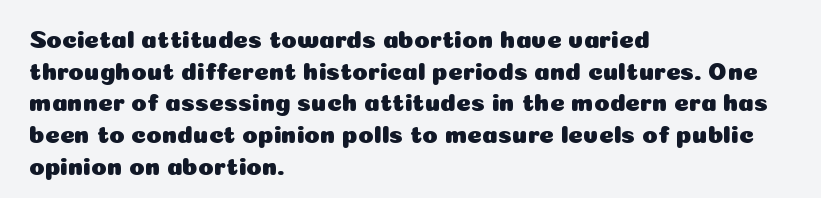
The rows are spaced the way most documents space them. No extra tracking has been applied to these lines. Which margin do the lines hug? The left one — the right edge is uneven. The gap between lines stays unmarked. If you drew a line through each stem, it would be perfectly vertical.
